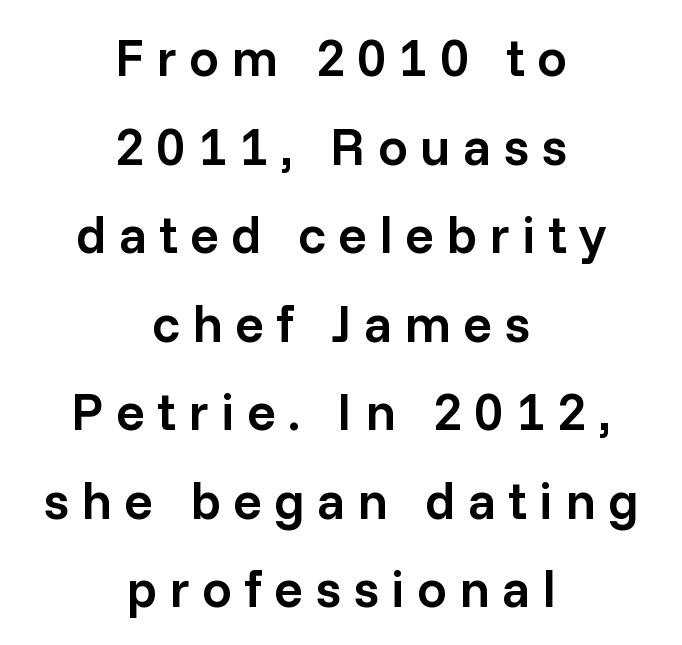
{"serif": "no", "italic": "no", "bold": "semi", "weight": "semibold", "width": "normal", "stroke_contrast": "low", "x_height": "medium", "monospaced": "no", "underline": "no", "align": "center", "line_spacing": "normal", "line_spacing_ratio": 1.67, "letter_spacing": "wide", "letter_spacing_em": 0.23, "glyph_px": 53}
